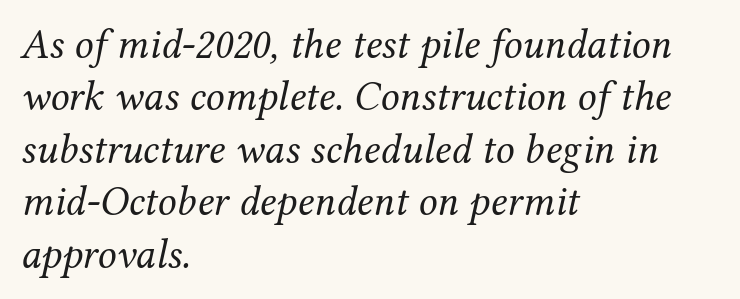
The image shows 42 px regular-weight serif type, italic (leaning right); set left-aligned, normal line spacing (1.25x), normal letter spacing, not underlined; medium stroke contrast and a medium x-height.
